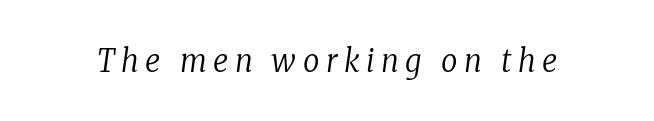
{"serif": "yes", "italic": "yes", "lean": "right", "slant_degrees": 8, "bold": "no", "weight": "regular", "width": "condensed", "stroke_contrast": "low", "x_height": "medium", "monospaced": "no", "underline": "no", "letter_spacing": "wide", "letter_spacing_em": 0.21, "glyph_px": 32}
